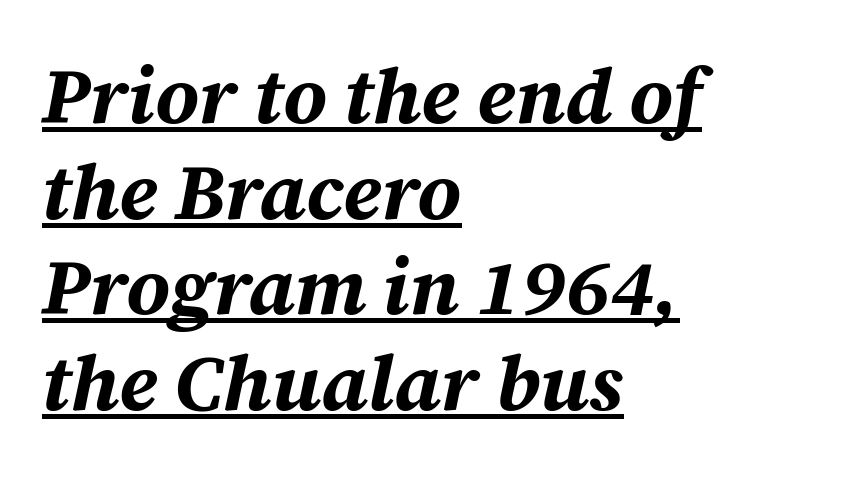
The image shows 79 px bold type, italic (leaning right); set left-aligned, line spacing 1.21x, normal letter spacing, underlined; medium stroke contrast and a medium x-height.
